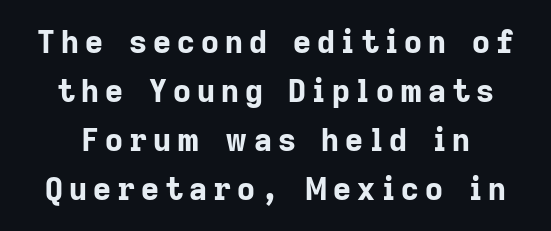
Q: Is the text bold? A: Yes.
Q: Is the text italic (slanted)? A: No, it is upright.
Q: Is the typeface a serif or a sans-serif typeface? A: Sans-serif.
Q: Is the text underlined? A: No.
Q: Is the spacing between letters normal or unusually wide? A: Unusually wide.
Q: Is the spacing between lines tight, normal or loose? A: Normal.
Q: Width (condensed, normal, or wide)? A: Normal.
Q: Stroke contrast? A: Low.
Q: x-height? A: Medium.
Q: Monospaced? A: No.
